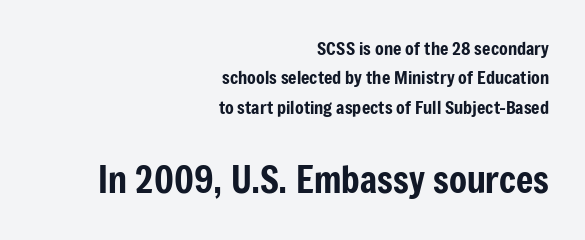
Q: Is the text italic (slanted)? A: No, it is upright.
Q: Is the typeface a serif or a sans-serif typeface? A: Sans-serif.
Q: Is the text underlined? A: No.
Q: How is the paragraph aligned? A: Right-aligned.
Q: Is the spacing between letters normal or unusually wide? A: Normal.
Q: Is the spacing between lines tight, normal or loose? A: Normal.
Q: Which block of text is set in a larger size, the first (top) or the second (bottom)? A: The second (bottom) one.
Q: Width (condensed, normal, or wide)? A: Condensed.
Q: Stroke contrast? A: Low.
Q: x-height? A: Medium.
Q: Monospaced? A: No.
